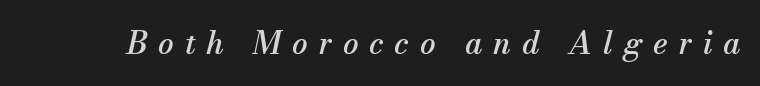
Q: Is the text italic (slanted)? A: Yes, it leans right by about 13 degrees.
Q: Is the typeface a serif or a sans-serif typeface? A: Serif.
Q: Is the text underlined? A: No.
Q: Is the spacing between letters normal or unusually wide? A: Unusually wide.
Q: Width (condensed, normal, or wide)? A: Normal.
Q: Stroke contrast? A: Medium.
Q: x-height? A: Small.
Q: Monospaced? A: No.
